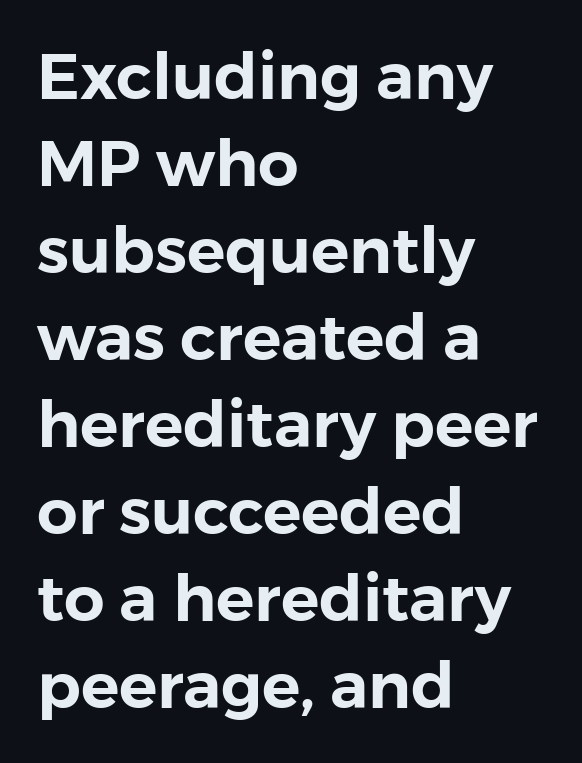
The image shows 64 px sans-serif type, upright; set left-aligned, normal line spacing (1.36x), normal letter spacing, not underlined; a medium x-height.
